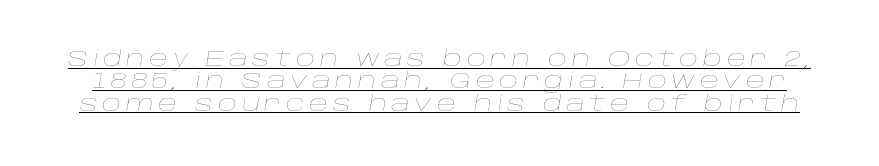
The image shows 21 px text type, italic (leaning right); set tight line spacing (1.06x), unusually wide letter spacing (+0.21 em), underlined.
